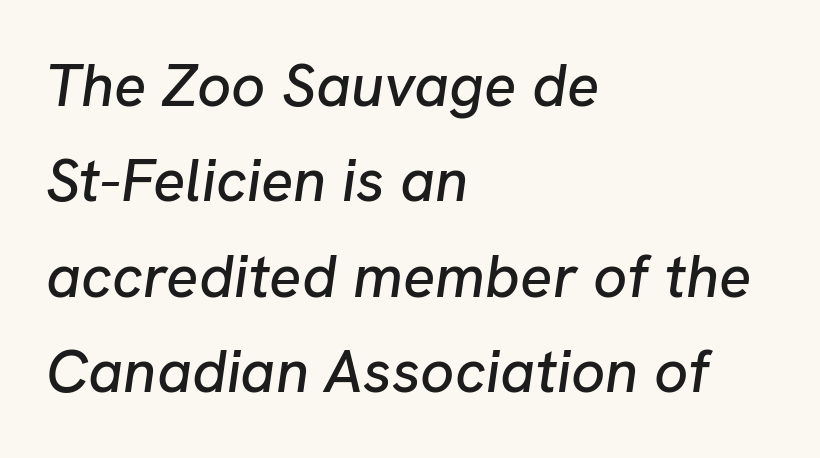
The image shows 60 px text type, italic (leaning right); set left-aligned, normal line spacing (1.59x), normal letter spacing, not underlined; low stroke contrast and a medium x-height.
